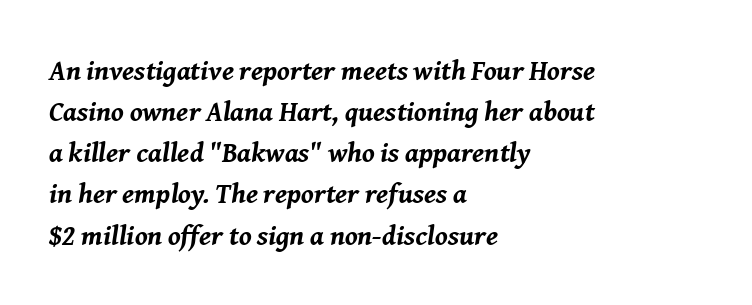
{"italic": "yes", "lean": "right", "slant_degrees": 8, "bold": "yes", "weight": "bold", "width": "normal", "stroke_contrast": "medium", "x_height": "medium", "monospaced": "no", "underline": "no", "align": "left", "line_spacing": "normal", "line_spacing_ratio": 1.47, "letter_spacing": "normal", "letter_spacing_em": 0.0, "glyph_px": 28}
